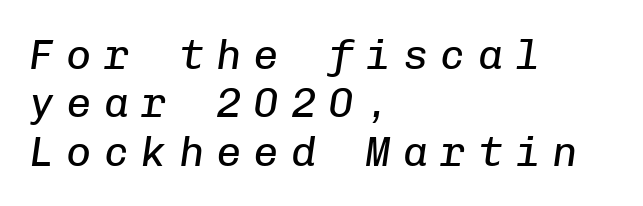
The image shows 42 px regular-weight type, italic (leaning right), monospaced; set left-aligned, tight line spacing (1.15x), unusually wide letter spacing (+0.29 em), not underlined; low stroke contrast and a medium x-height.
